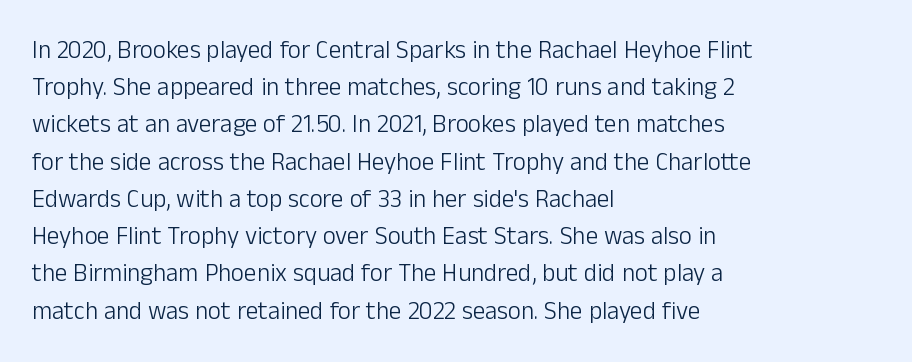
The image shows 25 px text type, upright; set left-aligned, normal line spacing (1.49x), normal letter spacing, not underlined.
